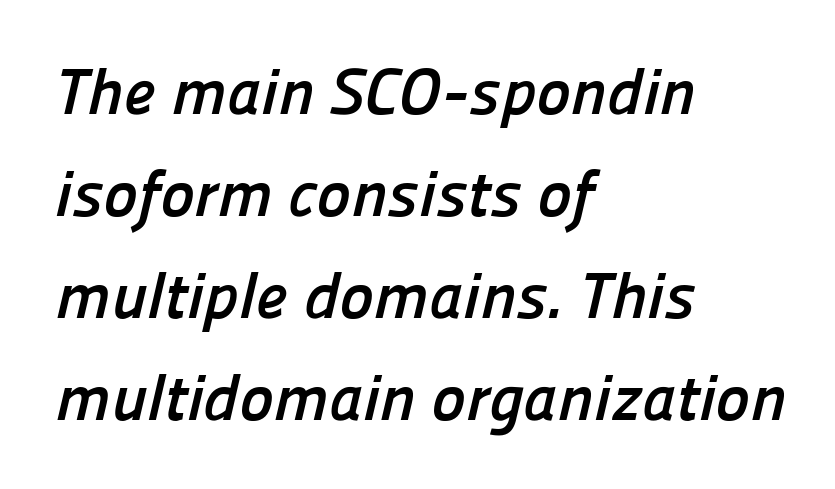
Q: Is the text bold? A: Yes.
Q: Is the typeface a serif or a sans-serif typeface? A: Sans-serif.
Q: Is the text underlined? A: No.
Q: How is the paragraph aligned? A: Left-aligned.
Q: Is the spacing between letters normal or unusually wide? A: Normal.
Q: Is the spacing between lines tight, normal or loose? A: Normal.
Q: Width (condensed, normal, or wide)? A: Normal.
Q: Stroke contrast? A: Low.
Q: x-height? A: Medium.
Q: Monospaced? A: No.
